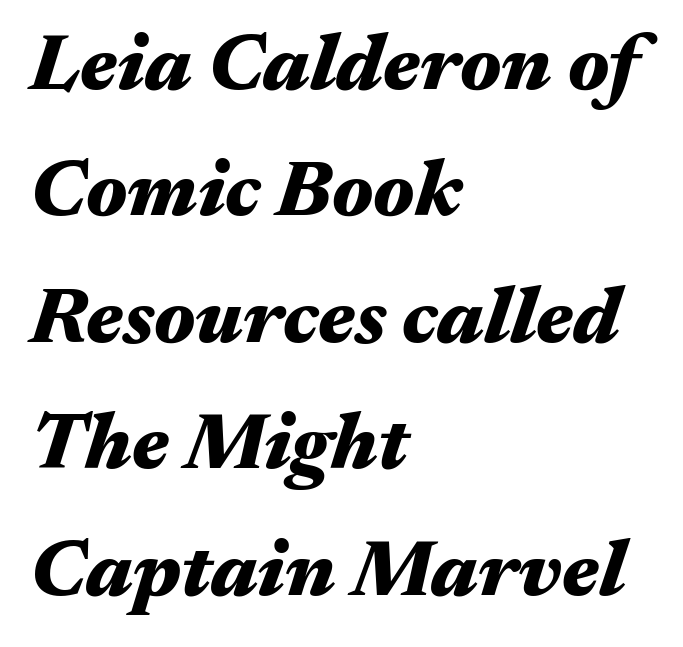
The image shows 80 px heavy, wide type, italic (leaning right); set left-aligned, normal line spacing (1.58x), normal letter spacing, not underlined; medium stroke contrast and a medium x-height.
